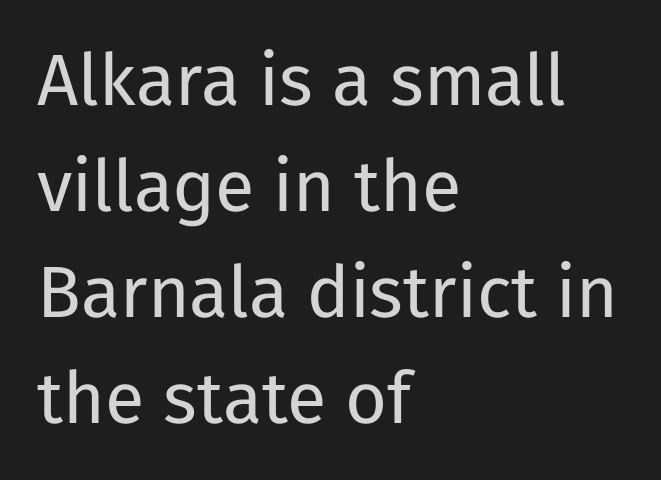
The image shows 72 px regular-weight sans-serif type, upright; set left-aligned, normal line spacing (1.47x), normal letter spacing, not underlined; low stroke contrast and a medium x-height.
